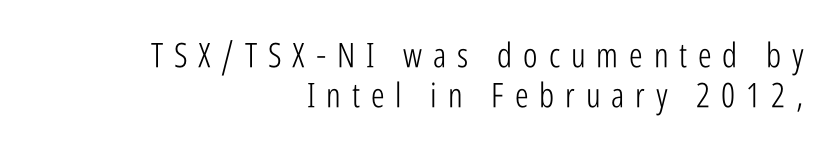
This rendering widens character spacing well past its baseline value. Unbolded letterforms with no extra heft. Each letter keeps its own natural width here, so spacing adapts to shape. Tall strokes in this sample are plumb rather than angled. Unlike a traditional serif, this face leaves its strokes unadorned. The passage is arranged like a letterhead date or caption credit — flush right.
